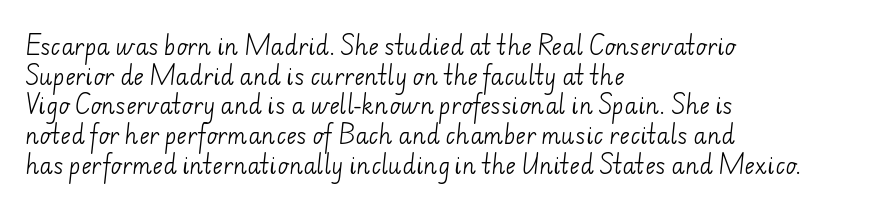
The image shows 22 px text type; set left-aligned, normal line spacing (1.35x), normal letter spacing, not underlined.
